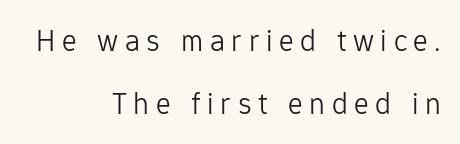
The image shows 31 px light sans-serif type, upright; set right-aligned, loose line spacing (2.04x), unusually wide letter spacing (+0.21 em), not underlined; low stroke contrast and a medium x-height.
